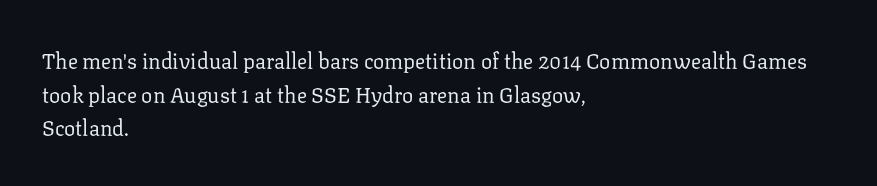
The image shows 21 px text type, upright; set left-aligned, normal line spacing (1.6x), normal letter spacing, not underlined.
